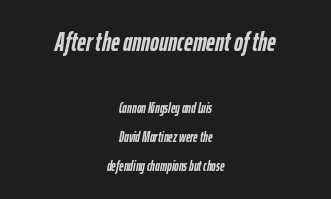
Q: Is the text bold? A: Yes.
Q: Is the text italic (slanted)? A: Yes, it leans right by about 12 degrees.
Q: Is the text underlined? A: No.
Q: How is the paragraph aligned? A: Centered.
Q: Is the spacing between letters normal or unusually wide? A: Normal.
Q: Is the spacing between lines tight, normal or loose? A: Loose.
Q: Which block of text is set in a larger size, the first (top) or the second (bottom)? A: The first (top) one.
